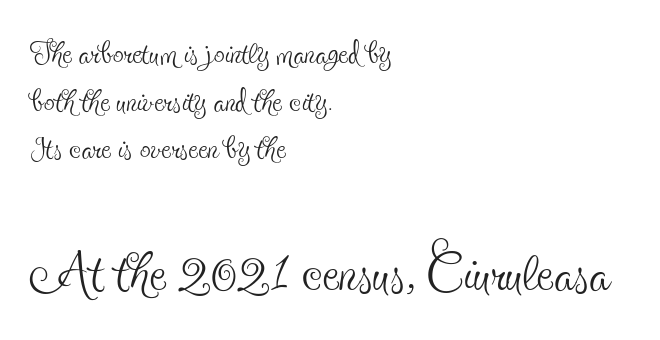
{"serif": "yes", "bold": "no", "weight": "thin", "width": "condensed", "x_height": "small", "monospaced": "no", "underline": "no", "align": "left", "line_spacing": "tight", "line_spacing_ratio": 1.11, "letter_spacing": "normal", "letter_spacing_em": 0.0, "larger_block": "second", "size_ratio": 1.74, "glyph_px": 75}
